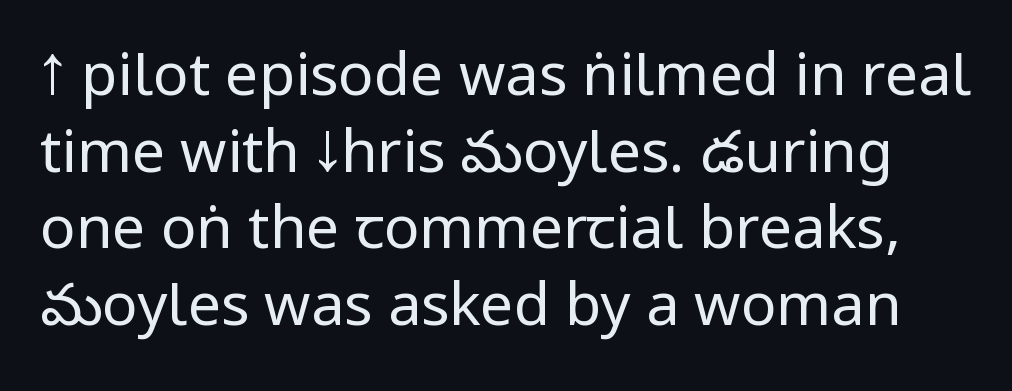
Q: Is the text bold? A: No.
Q: Is the text italic (slanted)? A: No, it is upright.
Q: Is the typeface a serif or a sans-serif typeface? A: Sans-serif.
Q: Is the text underlined? A: No.
Q: Is the spacing between letters normal or unusually wide? A: Normal.
Q: Is the spacing between lines tight, normal or loose? A: Normal.
Q: Width (condensed, normal, or wide)? A: Condensed.
Q: Stroke contrast? A: Low.
Q: x-height? A: Large.
Q: Monospaced? A: No.
